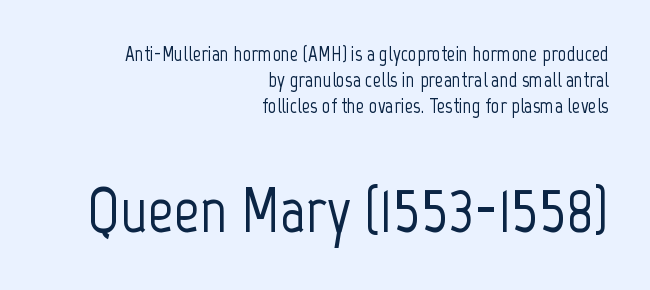
Q: Is the text italic (slanted)? A: No, it is upright.
Q: Is the typeface a serif or a sans-serif typeface? A: Sans-serif.
Q: Is the text underlined? A: No.
Q: How is the paragraph aligned? A: Right-aligned.
Q: Is the spacing between letters normal or unusually wide? A: Normal.
Q: Is the spacing between lines tight, normal or loose? A: Normal.
Q: Which block of text is set in a larger size, the first (top) or the second (bottom)? A: The second (bottom) one.
Q: Width (condensed, normal, or wide)? A: Condensed.
Q: Stroke contrast? A: Low.
Q: x-height? A: Medium.
Q: Monospaced? A: No.
